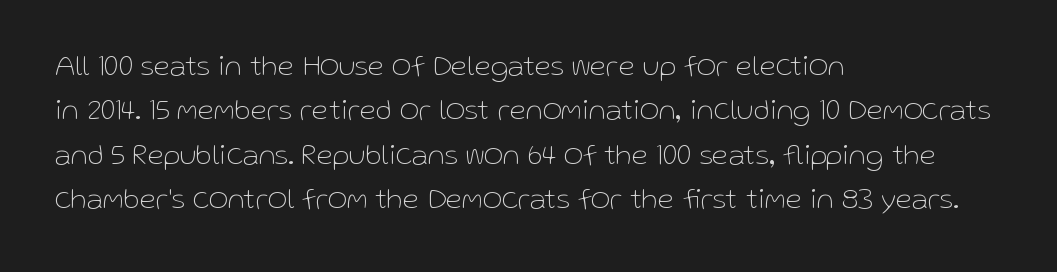
A typesetter would label this face a sans. Any mark beneath the type? The region is blank. How would I describe the line gaps? Plain and ordinary. Layout note: lines flush left.
